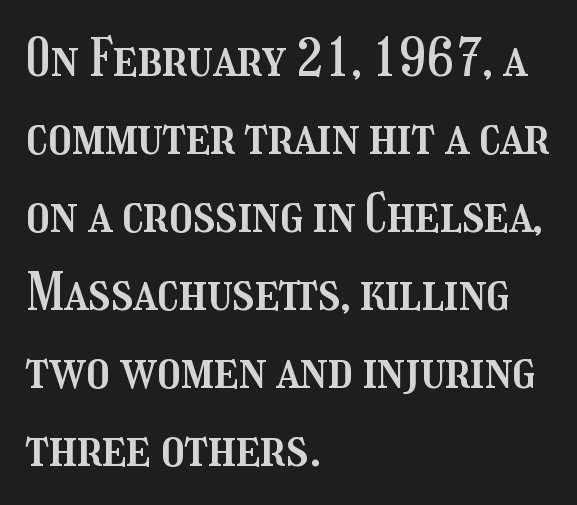
{"italic": "no", "width": "condensed", "stroke_contrast": "medium", "x_height": "medium", "monospaced": "no", "underline": "no", "align": "left", "line_spacing": "normal", "line_spacing_ratio": 1.5, "letter_spacing": "normal", "letter_spacing_em": 0.0, "glyph_px": 52}
